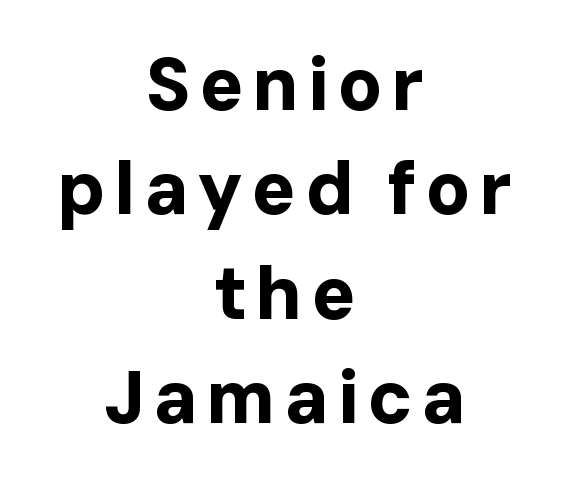
Descender tails drop into unmarked territory. The lettering stays uniformly vertical, giving the passage a roman look. The characters display no serif detailing; their extremities are plain. Normally led — the rows are evenly, conventionally spaced. Notice how the passage keeps no hard edge, just a central spine. Does the weight exceed regular? Yes, all the way to bold.
